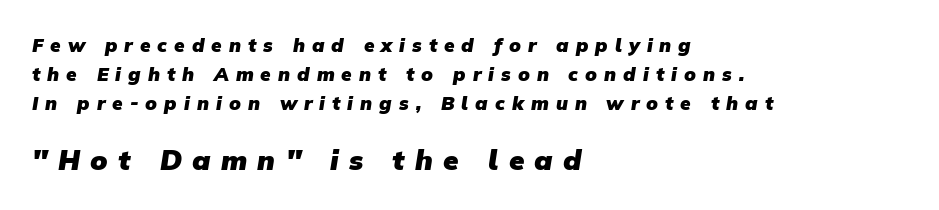
{"serif": "no", "bold": "yes", "weight": "heavy", "width": "normal", "stroke_contrast": "low", "x_height": "medium", "monospaced": "no", "underline": "no", "align": "left", "line_spacing": "normal", "line_spacing_ratio": 1.52, "letter_spacing": "wide", "letter_spacing_em": 0.37, "larger_block": "second", "size_ratio": 1.47, "glyph_px": 28}
